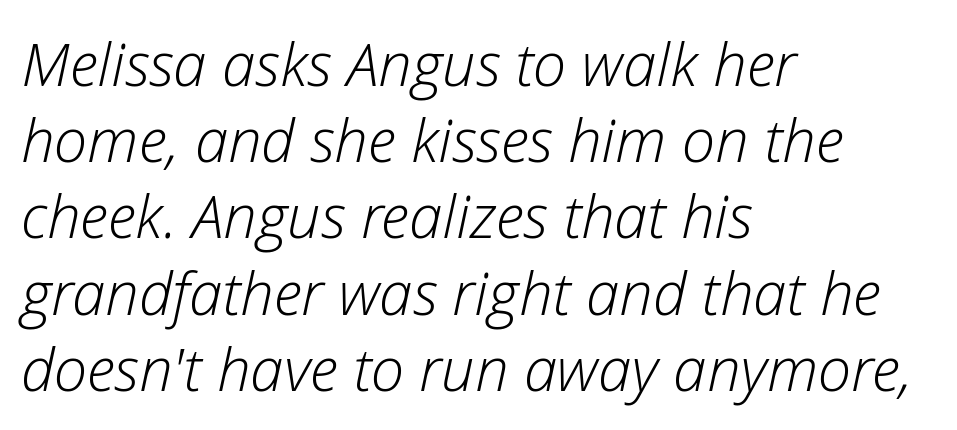
{"italic": "yes", "lean": "right", "slant_degrees": 12, "bold": "no", "weight": "light", "width": "normal", "stroke_contrast": "low", "x_height": "medium", "monospaced": "no", "underline": "no", "align": "left", "line_spacing": "normal", "line_spacing_ratio": 1.27, "letter_spacing": "normal", "letter_spacing_em": 0.0, "glyph_px": 60}
